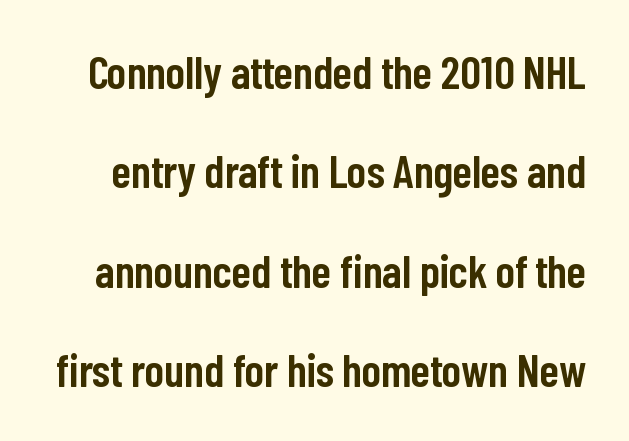
{"serif": "no", "italic": "no", "bold": "semi", "weight": "semibold", "width": "condensed", "stroke_contrast": "low", "x_height": "medium", "monospaced": "no", "underline": "no", "line_spacing": "loose", "line_spacing_ratio": 2.16, "letter_spacing": "normal", "letter_spacing_em": 0.0, "glyph_px": 46}
